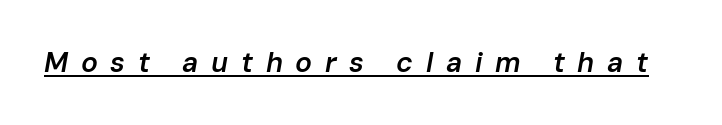
{"italic": "yes", "lean": "right", "slant_degrees": 10, "bold": "semi", "weight": "semibold", "width": "normal", "stroke_contrast": "low", "x_height": "medium", "monospaced": "no", "underline": "yes", "letter_spacing": "wide", "letter_spacing_em": 0.45, "glyph_px": 28}
